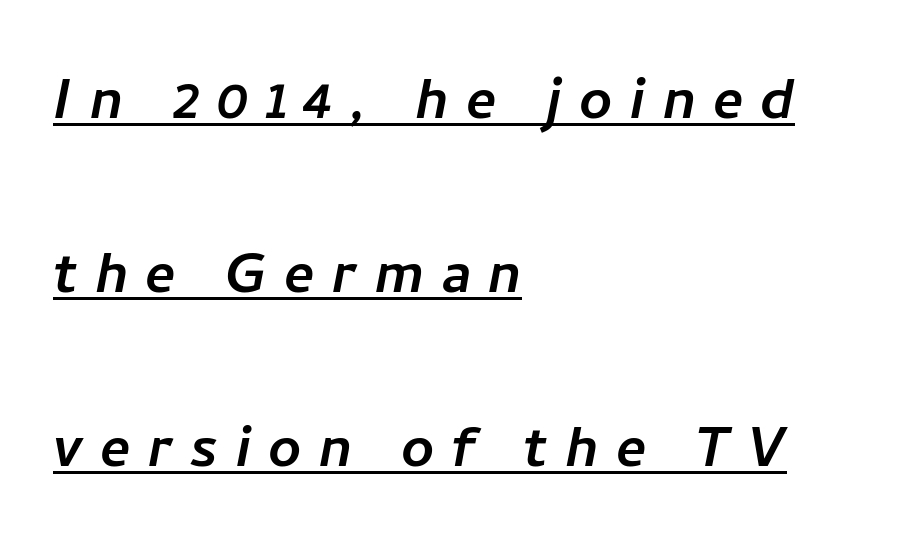
Q: Is the typeface a serif or a sans-serif typeface? A: Sans-serif.
Q: Is the text underlined? A: Yes.
Q: How is the paragraph aligned? A: Left-aligned.
Q: Is the spacing between letters normal or unusually wide? A: Unusually wide.
Q: Is the spacing between lines tight, normal or loose? A: Loose.
Q: Width (condensed, normal, or wide)? A: Normal.
Q: Stroke contrast? A: Low.
Q: x-height? A: Medium.
Q: Monospaced? A: No.
